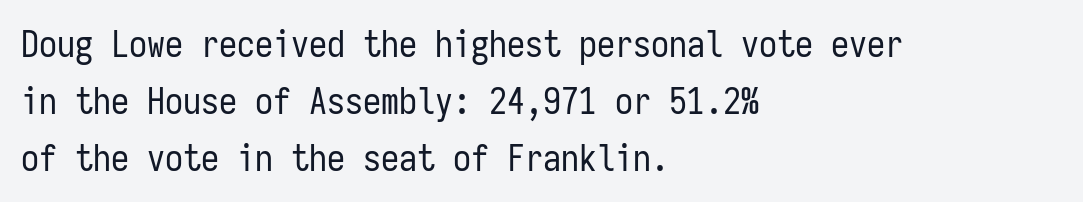
Q: Is the text bold? A: No.
Q: Is the text italic (slanted)? A: No, it is upright.
Q: Is the typeface a serif or a sans-serif typeface? A: Sans-serif.
Q: Is the text underlined? A: No.
Q: How is the paragraph aligned? A: Left-aligned.
Q: Is the spacing between letters normal or unusually wide? A: Normal.
Q: Is the spacing between lines tight, normal or loose? A: Normal.
Q: Width (condensed, normal, or wide)? A: Condensed.
Q: Stroke contrast? A: Low.
Q: x-height? A: Medium.
Q: Monospaced? A: Yes.
